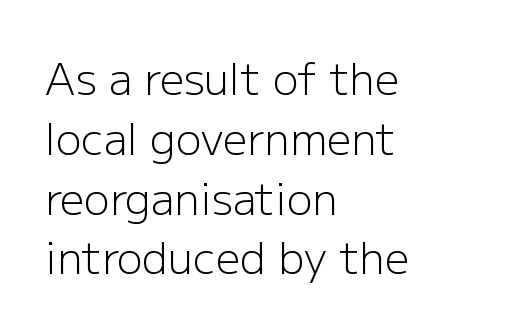
Heft: none added — not bold. The face used here is rendered with its standard letterfit. Observe the absence of serifs on each vertical stroke in this sample. The area under the type is left untouched. Here the designer chose a conventional face with non-uniform glyph widths.
